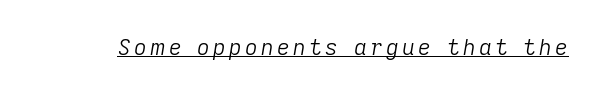
The cut favours lightness, reaching ordinary text weight at its darkest. Has an underline been added? It has. The face used here has a pronounced slope to its letters.
